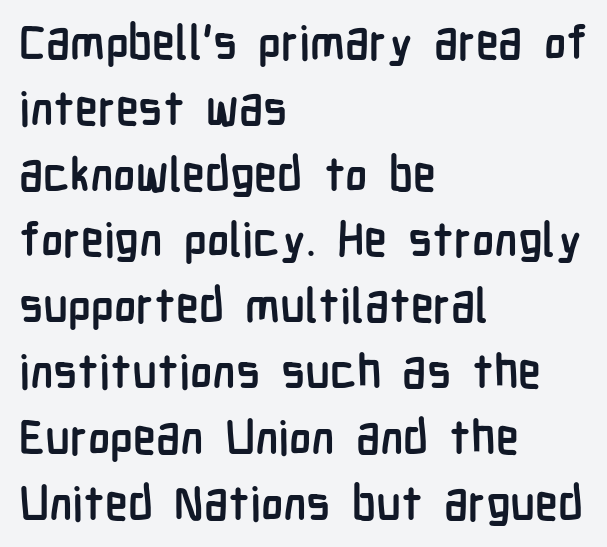
{"serif": "no", "italic": "no", "bold": "yes", "weight": "semibold", "width": "condensed", "stroke_contrast": "low", "x_height": "medium", "monospaced": "no", "underline": "no", "align": "left", "line_spacing": "normal", "line_spacing_ratio": 1.4, "letter_spacing": "normal", "letter_spacing_em": 0.0, "glyph_px": 47}
